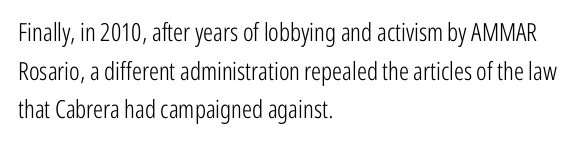
The image shows 25 px text type, upright; set left-aligned, normal line spacing (1.55x), normal letter spacing, not underlined.
